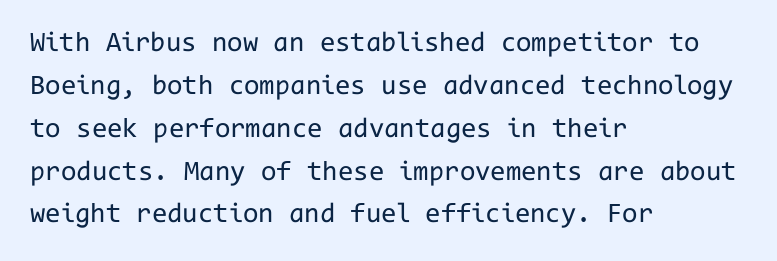
Glyph-to-glyph distance matches everyday printed text. Honestly, there is no underline to notice here at all. The setting favours the left margin, as ordinary paragraphs usually do. The text was rendered using a sans face with plain stroke endings. The font is comparable to plain body text, perhaps lighter. This sample has the even, mechanical cadence of fixed-width lettering.
